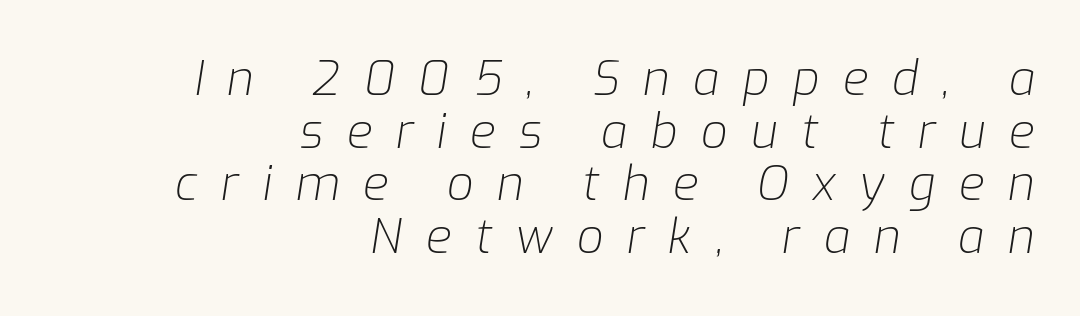
Every row of glyphs terminates at an identical x-position on the right. Bare-footed words on every line. This sample uses an oblique cut, with every glyph tilted off the vertical. The tracking reads as deliberately expanded to a designer's eye. Successive baselines arrive quickly, one right under another.
